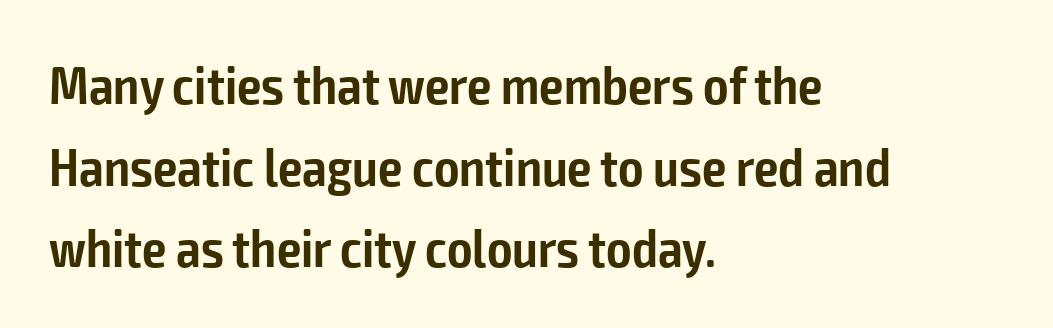
Q: Is the text bold? A: Semi-bold.
Q: Is the text italic (slanted)? A: No, it is upright.
Q: Is the typeface a serif or a sans-serif typeface? A: Sans-serif.
Q: Is the text underlined? A: No.
Q: How is the paragraph aligned? A: Left-aligned.
Q: Is the spacing between letters normal or unusually wide? A: Normal.
Q: Is the spacing between lines tight, normal or loose? A: Normal.
Q: Width (condensed, normal, or wide)? A: Condensed.
Q: Stroke contrast? A: Low.
Q: x-height? A: Medium.
Q: Monospaced? A: No.
